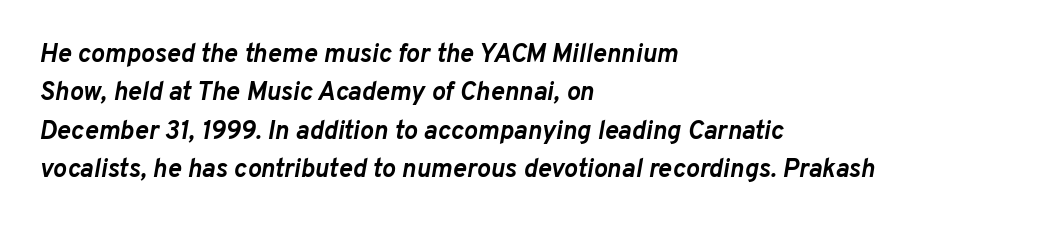
{"italic": "yes", "lean": "right", "slant_degrees": 10, "bold": "yes", "underline": "no", "align": "left", "line_spacing": "normal", "line_spacing_ratio": 1.48, "letter_spacing": "normal", "letter_spacing_em": 0.0, "glyph_px": 26}
